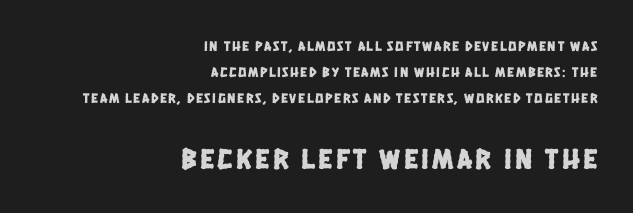
{"serif": "no", "width": "condensed", "stroke_contrast": "low", "x_height": "large", "monospaced": "no", "underline": "no", "align": "right", "line_spacing_ratio": 1.87, "larger_block": "second", "size_ratio": 2.07, "glyph_px": 29}
